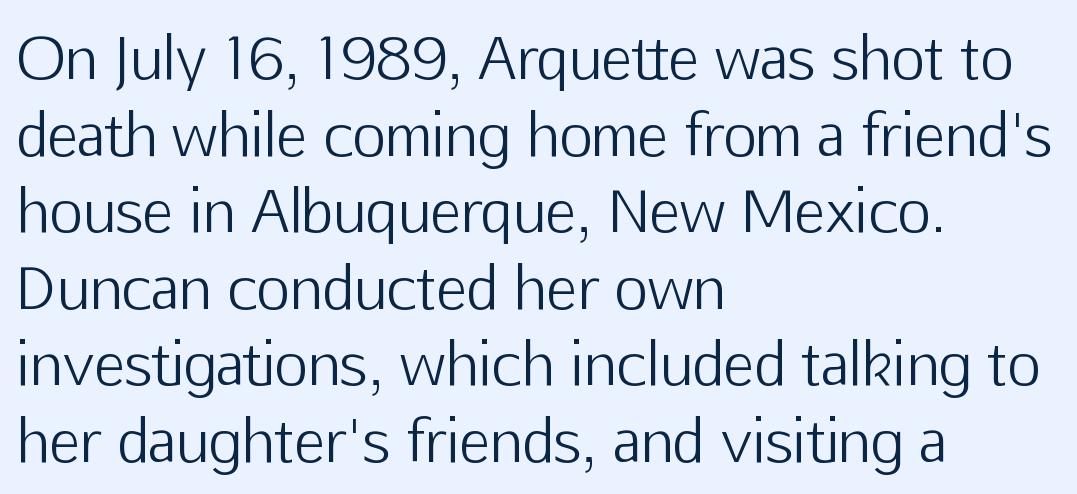
The image shows 58 px light sans-serif type, upright; set left-aligned, normal line spacing (1.32x), normal letter spacing, not underlined; low stroke contrast and a medium x-height.
